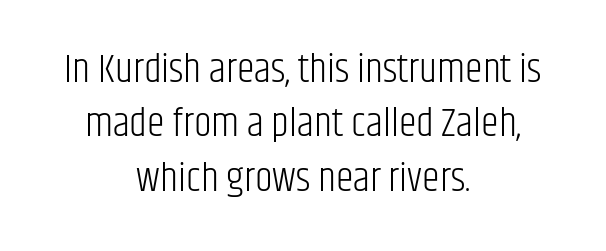
The image shows 40 px light, condensed sans-serif type, upright; set centered, normal line spacing (1.36x), normal letter spacing, not underlined; low stroke contrast and a large x-height.
